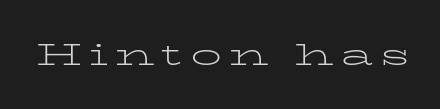
{"serif": "yes", "italic": "no", "bold": "no", "weight": "light", "width": "wide", "stroke_contrast": "low", "x_height": "medium", "monospaced": "no", "underline": "no", "letter_spacing": "wide", "letter_spacing_em": 0.22, "glyph_px": 31}
